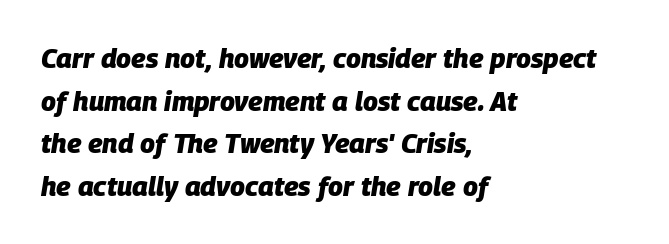
The image shows 27 px bold type, italic (leaning right); set left-aligned, normal line spacing (1.58x), normal letter spacing, not underlined.
